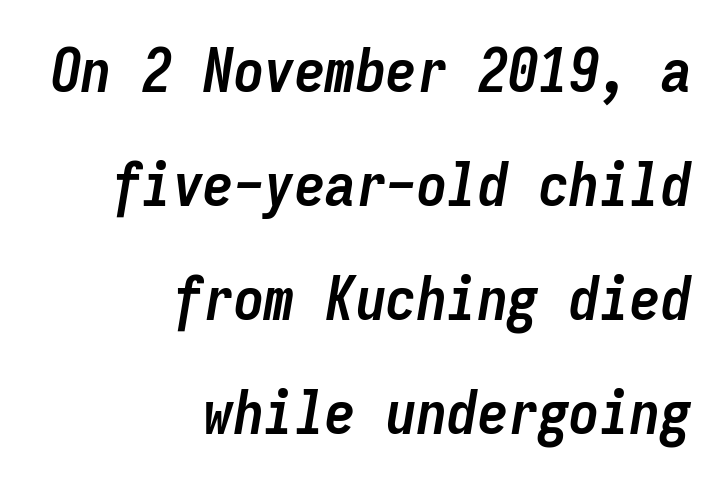
Q: Is the text bold? A: Yes.
Q: Is the text italic (slanted)? A: Yes, it leans right by about 9 degrees.
Q: Is the text underlined? A: No.
Q: How is the paragraph aligned? A: Right-aligned.
Q: Is the spacing between letters normal or unusually wide? A: Normal.
Q: Width (condensed, normal, or wide)? A: Condensed.
Q: Stroke contrast? A: Low.
Q: x-height? A: Medium.
Q: Monospaced? A: Yes.
